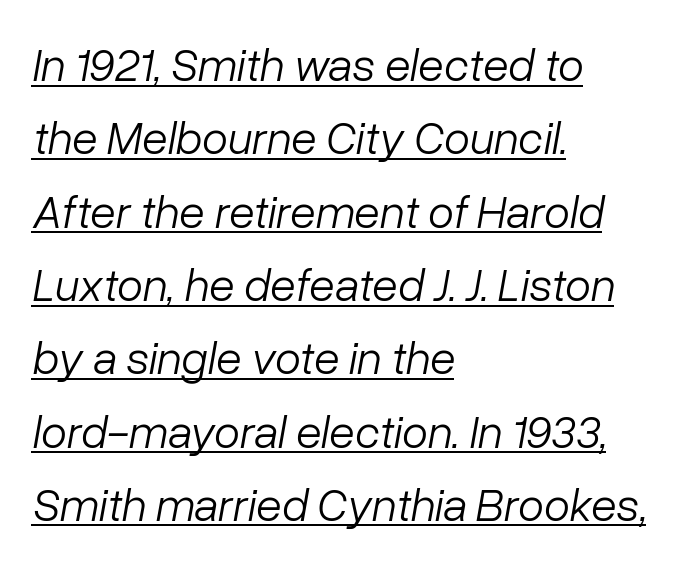
Q: Is the text bold? A: No.
Q: Is the text italic (slanted)? A: Yes, it leans right by about 10 degrees.
Q: Is the text underlined? A: Yes.
Q: How is the paragraph aligned? A: Left-aligned.
Q: Is the spacing between letters normal or unusually wide? A: Normal.
Q: Is the spacing between lines tight, normal or loose? A: Normal.
Q: Width (condensed, normal, or wide)? A: Normal.
Q: Stroke contrast? A: Low.
Q: x-height? A: Medium.
Q: Monospaced? A: No.
